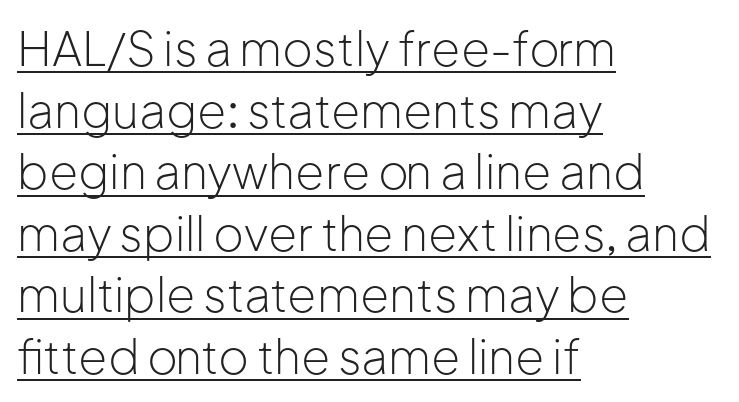
{"serif": "no", "italic": "no", "bold": "no", "weight": "light", "width": "normal", "stroke_contrast": "low", "x_height": "medium", "monospaced": "no", "underline": "yes", "align": "left", "line_spacing": "normal", "line_spacing_ratio": 1.31, "letter_spacing": "normal", "letter_spacing_em": 0.0, "glyph_px": 47}
